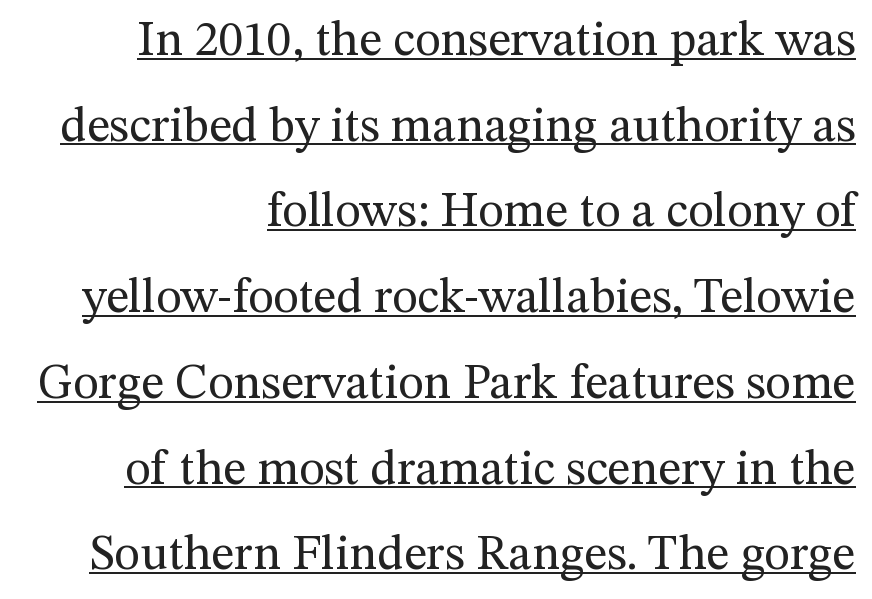
{"serif": "yes", "italic": "no", "bold": "no", "weight": "regular", "width": "normal", "stroke_contrast": "medium", "x_height": "medium", "monospaced": "no", "underline": "yes", "align": "right", "line_spacing_ratio": 1.75, "letter_spacing": "normal", "letter_spacing_em": 0.0, "glyph_px": 49}
